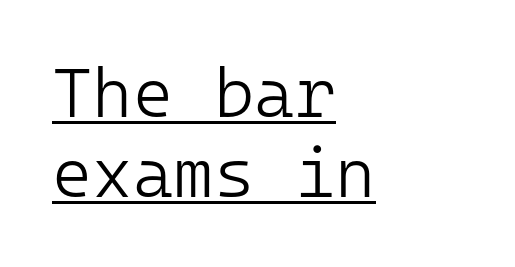
{"serif": "no", "italic": "no", "bold": "no", "weight": "light", "width": "normal", "stroke_contrast": "low", "x_height": "medium", "monospaced": "yes", "underline": "yes", "align": "left", "line_spacing_ratio": 1.16, "letter_spacing": "normal", "letter_spacing_em": 0.0, "glyph_px": 69}
